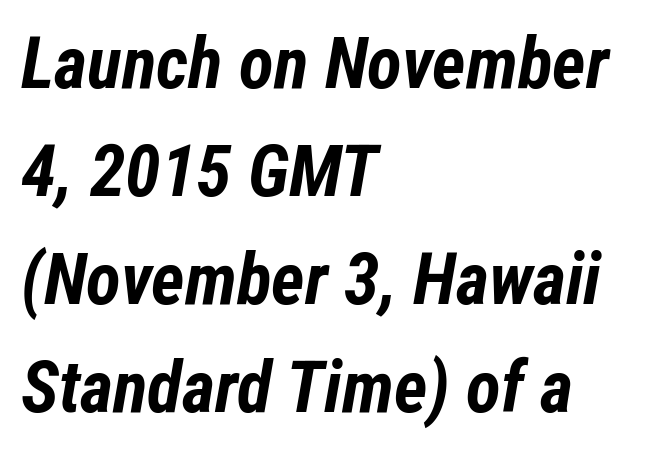
The image shows 72 px bold, condensed type, italic (leaning right); set left-aligned, normal line spacing (1.5x), normal letter spacing, not underlined; low stroke contrast and a medium x-height.
